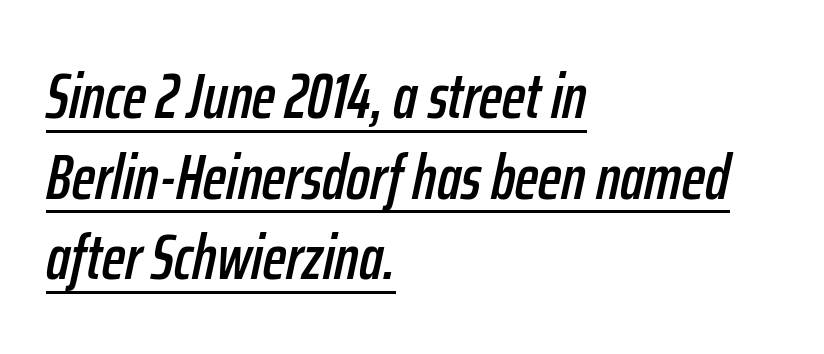
Note the varied advance widths — an 'i' is clearly narrower than an 'm'. Style check: oblique. The rag falls on the right side of this text block. What stands out about the letter spacing? Nothing — it is the standard amount. Evenly set lines give the paragraph a standard silhouette.
